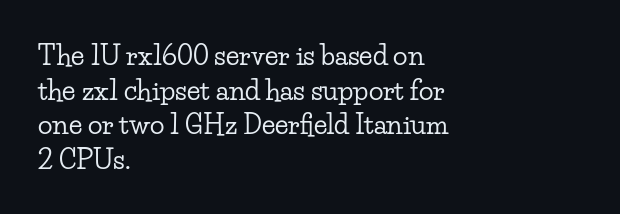
{"italic": "no", "underline": "no", "align": "left", "line_spacing": "normal", "line_spacing_ratio": 1.28, "letter_spacing": "normal", "letter_spacing_em": 0.0, "glyph_px": 27}
